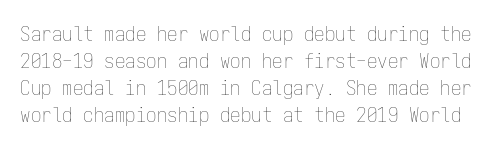
The image shows 21 px text type, upright; set normal line spacing (1.28x), normal letter spacing, not underlined.
